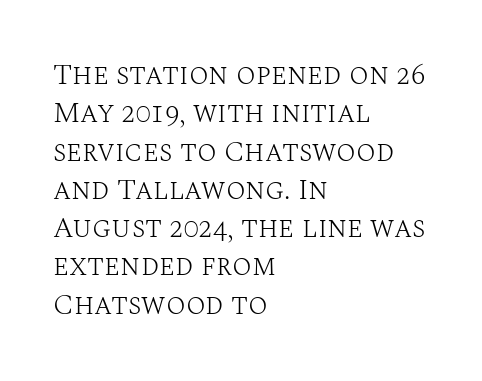
The image shows 29 px light serif type, upright; set left-aligned, normal line spacing (1.32x), normal letter spacing, not underlined; medium stroke contrast and a large x-height.
